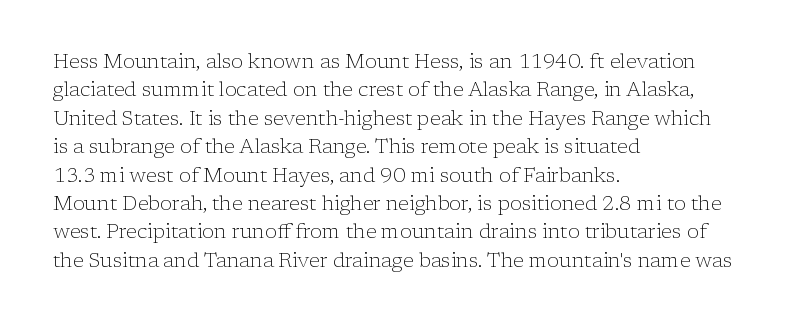
{"italic": "no", "bold": "no", "underline": "no", "align": "left", "line_spacing": "normal", "line_spacing_ratio": 1.42, "letter_spacing": "normal", "letter_spacing_em": 0.0, "glyph_px": 20}
